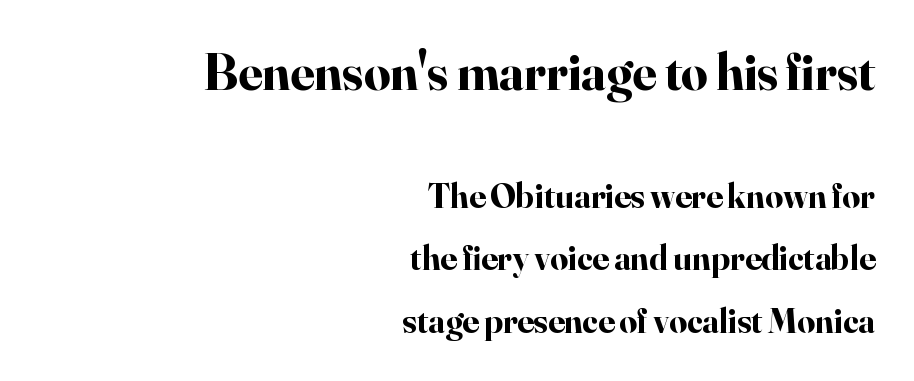
You could not count columns in this text — the font is proportionally spaced. Honestly, there is no underline to notice here at all. Students, this is bold: see how much ink each stroke carries. Every character sits straight up, as roman type does.
